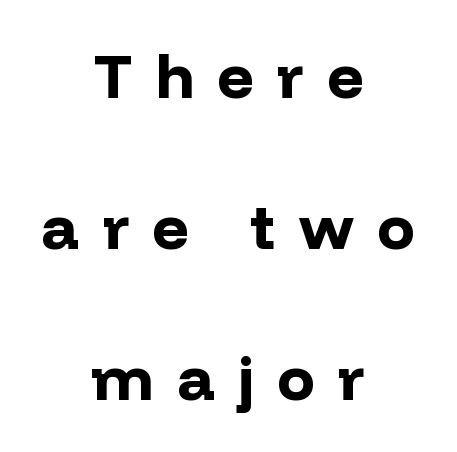
Notice how thick the strokes are: this is what a full bold looks like. Is the block centered? Yes — each line is placed symmetrically about the middle. This rendering features lettering with no underline. A typesetter would call this proportional, since set widths differ per character.
